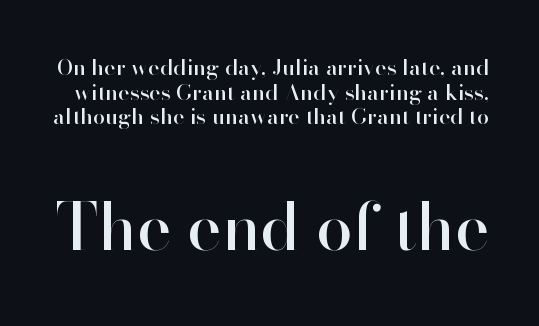
{"serif": "no", "italic": "no", "width": "normal", "stroke_contrast": "high", "x_height": "small", "monospaced": "no", "underline": "no", "line_spacing": "tight", "line_spacing_ratio": 1.12, "letter_spacing": "normal", "letter_spacing_em": 0.0, "larger_block": "second", "size_ratio": 2.95, "glyph_px": 65}
